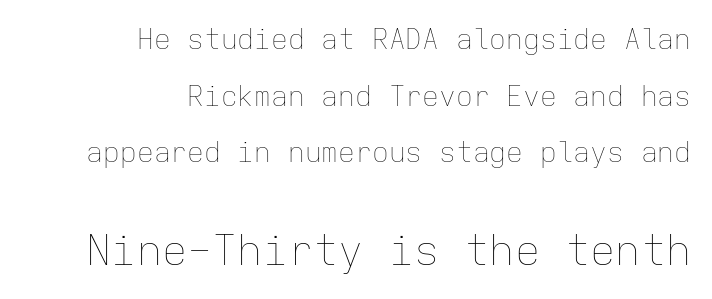
{"italic": "no", "bold": "no", "weight": "thin", "width": "normal", "stroke_contrast": "low", "x_height": "medium", "monospaced": "yes", "underline": "no", "align": "right", "line_spacing": "loose", "line_spacing_ratio": 2.02, "letter_spacing": "normal", "letter_spacing_em": 0.0, "larger_block": "second", "size_ratio": 1.5, "glyph_px": 42}
